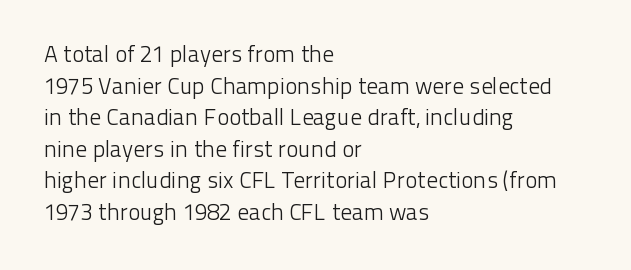
Q: Is the text bold? A: No.
Q: Is the text italic (slanted)? A: No, it is upright.
Q: Is the text underlined? A: No.
Q: How is the paragraph aligned? A: Left-aligned.
Q: Is the spacing between letters normal or unusually wide? A: Normal.
Q: Is the spacing between lines tight, normal or loose? A: Normal.
